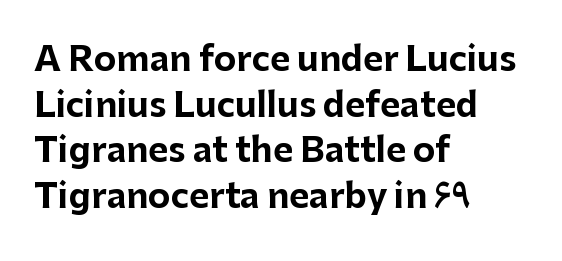
Q: Is the text bold? A: Yes.
Q: Is the text italic (slanted)? A: No, it is upright.
Q: Is the typeface a serif or a sans-serif typeface? A: Sans-serif.
Q: Is the text underlined? A: No.
Q: How is the paragraph aligned? A: Left-aligned.
Q: Is the spacing between letters normal or unusually wide? A: Normal.
Q: Is the spacing between lines tight, normal or loose? A: Normal.
Q: Width (condensed, normal, or wide)? A: Normal.
Q: Stroke contrast? A: Low.
Q: x-height? A: Medium.
Q: Monospaced? A: No.
